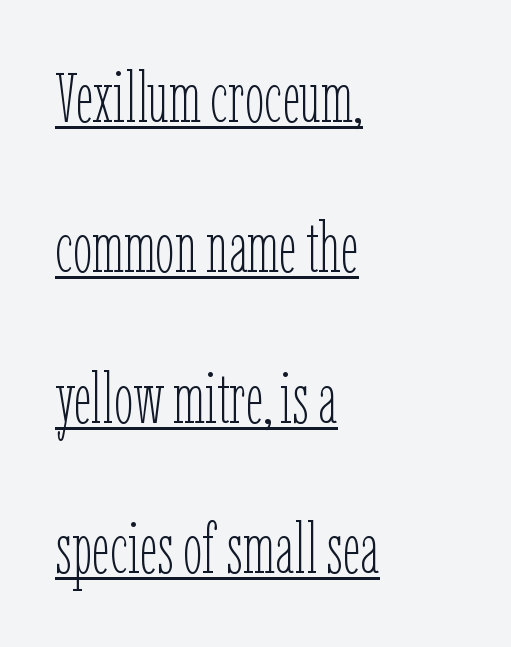
The face used here appears with an underline applied. Nobody touched the tracking dial on this one. These lines are rendered in a variable-pitch font. Stroke thickness stays within the range of a standard reading face or lighter.
